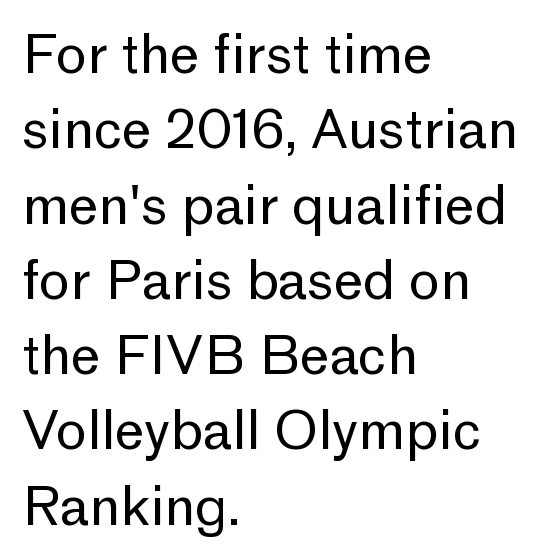
Q: Is the text bold? A: No.
Q: Is the text italic (slanted)? A: No, it is upright.
Q: Is the typeface a serif or a sans-serif typeface? A: Sans-serif.
Q: Is the text underlined? A: No.
Q: How is the paragraph aligned? A: Left-aligned.
Q: Is the spacing between letters normal or unusually wide? A: Normal.
Q: Is the spacing between lines tight, normal or loose? A: Normal.
Q: Width (condensed, normal, or wide)? A: Normal.
Q: Stroke contrast? A: Low.
Q: x-height? A: Medium.
Q: Monospaced? A: No.
